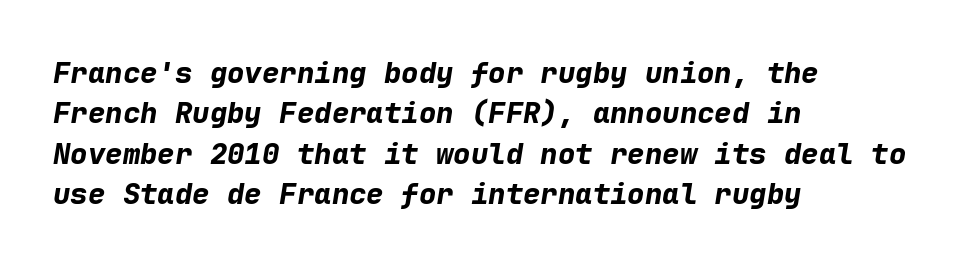
The image shows 29 px bold type, italic (leaning right), monospaced; set left-aligned, normal line spacing (1.39x), normal letter spacing, not underlined; low stroke contrast and a medium x-height.
